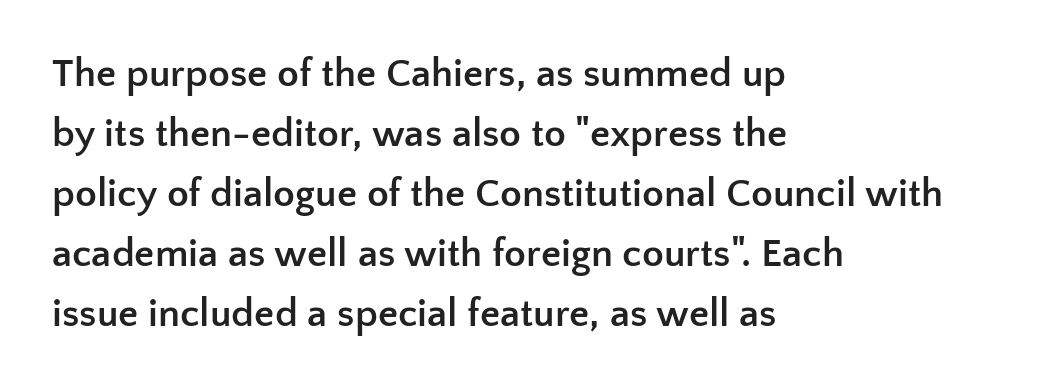
{"serif": "no", "italic": "no", "bold": "yes", "weight": "semibold", "width": "normal", "stroke_contrast": "low", "x_height": "medium", "monospaced": "no", "underline": "no", "align": "left", "line_spacing": "normal", "line_spacing_ratio": 1.5, "letter_spacing": "normal", "letter_spacing_em": 0.0, "glyph_px": 40}
